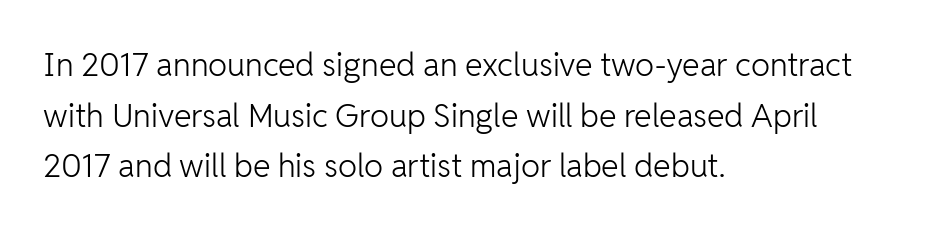
Q: Is the text bold? A: No.
Q: Is the text italic (slanted)? A: No, it is upright.
Q: Is the typeface a serif or a sans-serif typeface? A: Sans-serif.
Q: Is the text underlined? A: No.
Q: How is the paragraph aligned? A: Left-aligned.
Q: Is the spacing between letters normal or unusually wide? A: Normal.
Q: Is the spacing between lines tight, normal or loose? A: Normal.
Q: Width (condensed, normal, or wide)? A: Normal.
Q: Stroke contrast? A: Low.
Q: x-height? A: Medium.
Q: Monospaced? A: No.
